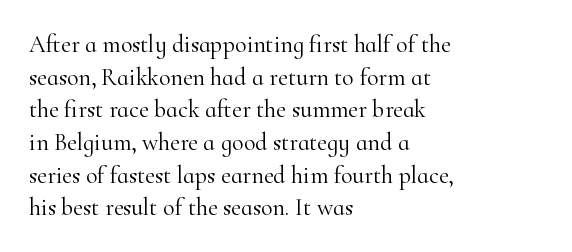
Plain, unruled lines of type. Ordinary non-slanted type is in use. Does extra space separate the letters? No, they use regular spacing. This is not heavy type; no bold has been used. These lines sit exactly where default settings would place them. Reading down the block, your eye returns to a fixed left position each line.
